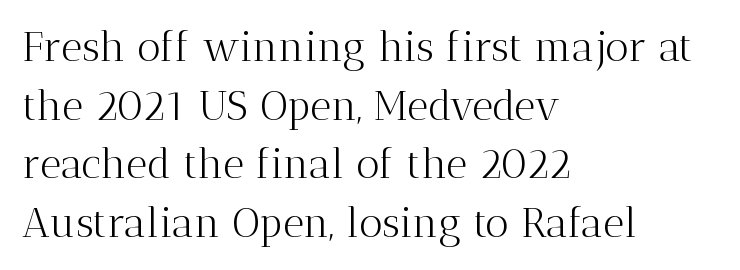
The image shows 41 px light serif type, upright; set left-aligned, normal line spacing (1.43x), normal letter spacing, not underlined; medium stroke contrast and a medium x-height.
